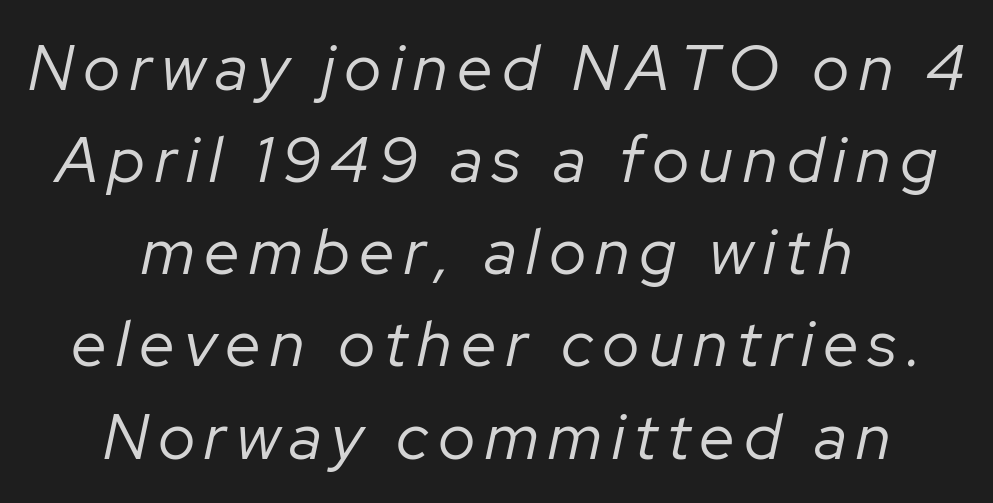
The image shows 64 px regular-weight type, italic (leaning right); set centered, normal line spacing (1.44x), not underlined; low stroke contrast and a medium x-height.
